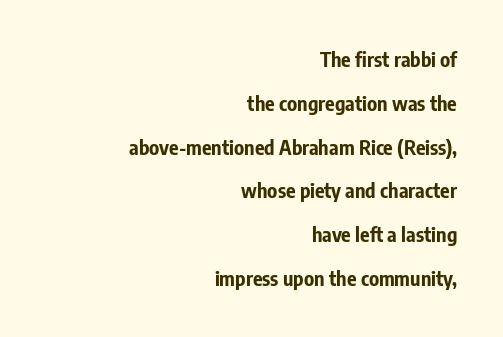
{"italic": "no", "bold": "yes", "underline": "no", "align": "right", "line_spacing": "loose", "line_spacing_ratio": 2.19, "letter_spacing": "normal", "letter_spacing_em": 0.0, "glyph_px": 20}
